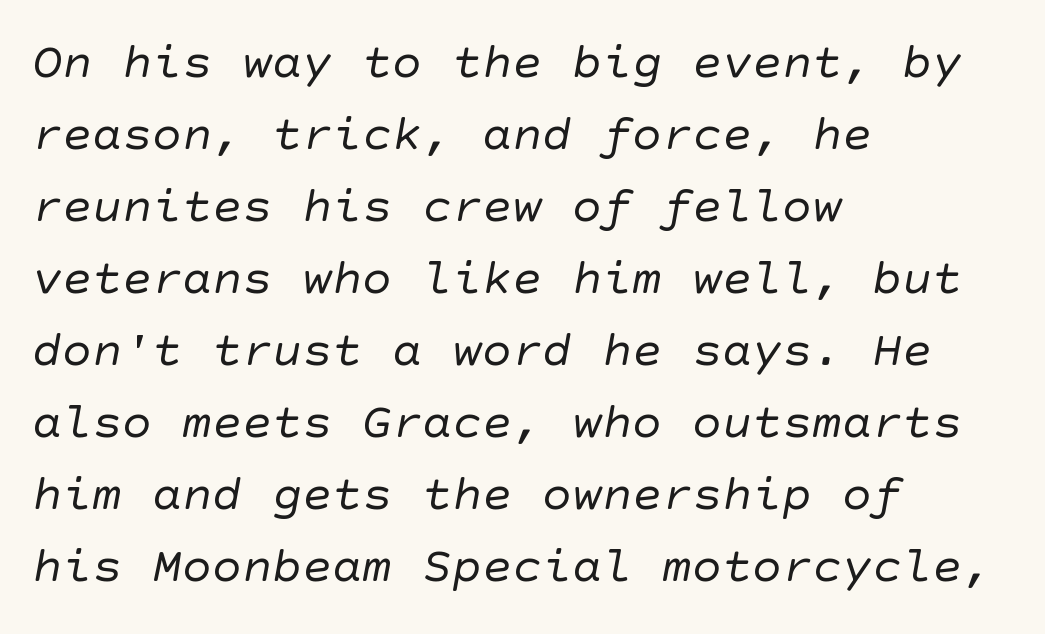
{"serif": "no", "bold": "no", "weight": "regular", "width": "normal", "stroke_contrast": "low", "x_height": "large", "underline": "no", "align": "left", "line_spacing": "normal", "line_spacing_ratio": 1.44, "letter_spacing": "normal", "letter_spacing_em": 0.0, "glyph_px": 50}
